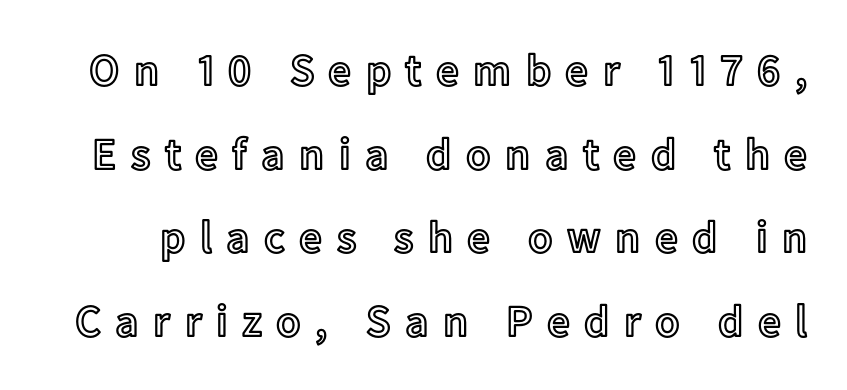
Q: Is the text italic (slanted)? A: No, it is upright.
Q: Is the text underlined? A: No.
Q: Is the spacing between letters normal or unusually wide? A: Unusually wide.
Q: Width (condensed, normal, or wide)? A: Normal.
Q: x-height? A: Medium.
Q: Monospaced? A: No.
